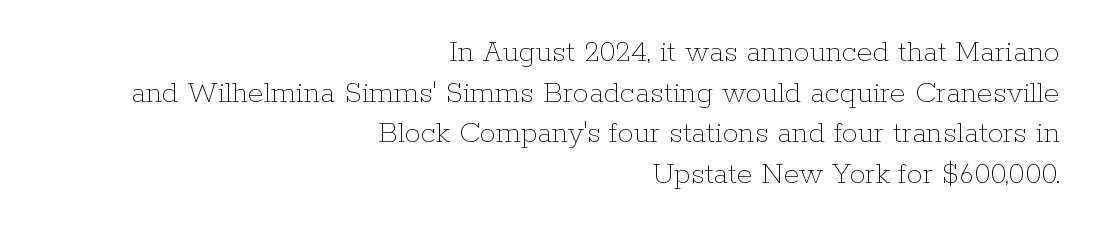
Q: Is the text bold? A: No.
Q: Is the text italic (slanted)? A: No, it is upright.
Q: Is the text underlined? A: No.
Q: How is the paragraph aligned? A: Right-aligned.
Q: Is the spacing between letters normal or unusually wide? A: Normal.
Q: Is the spacing between lines tight, normal or loose? A: Normal.
Q: Width (condensed, normal, or wide)? A: Normal.
Q: Stroke contrast? A: Low.
Q: x-height? A: Medium.
Q: Monospaced? A: No.
